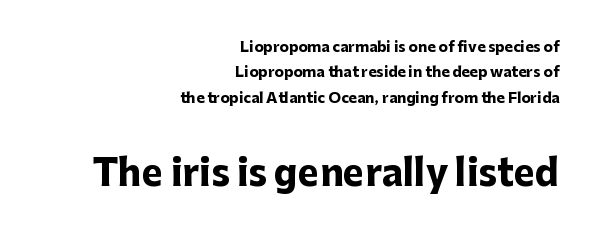
The image shows 36 px heavy sans-serif type, upright; set right-aligned, line spacing 1.82x, normal letter spacing, not underlined; the second (bottom) block is 2.57x larger; low stroke contrast and a medium x-height.
